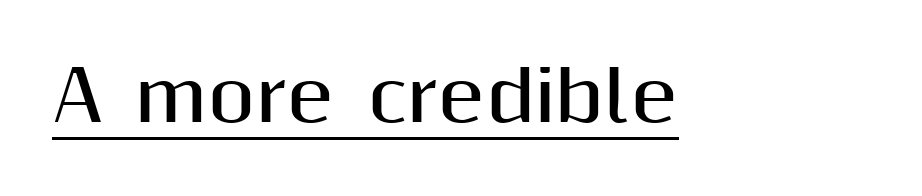
The image shows 69 px bold sans-serif type, upright; set normal letter spacing, underlined; medium stroke contrast and a medium x-height.
